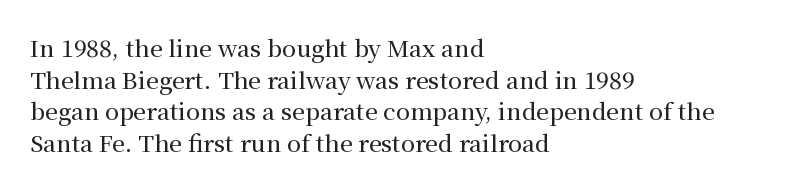
The tracking reads as untouched default to a designer's eye. These lines were composed using upright roman letters. A clean baseline with only descenders dipping below it. The designer left line spacing at the default. The lines are quadded left.
